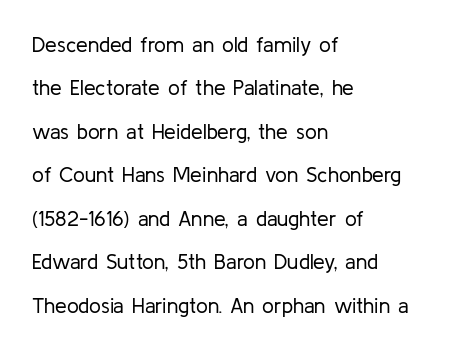
A quiet, ordinary-to-light weight characterises the typeface. This is roman type, the default non-slanted kind. The line-height multiplier appears high, well above default. Tracking value appears to be zero — textbook default spacing. The area under the type is left untouched.
